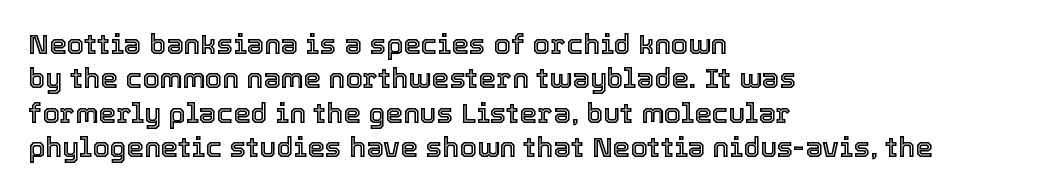
Q: Is the text italic (slanted)? A: No, it is upright.
Q: Is the text underlined? A: No.
Q: How is the paragraph aligned? A: Left-aligned.
Q: Is the spacing between letters normal or unusually wide? A: Normal.
Q: Width (condensed, normal, or wide)? A: Normal.
Q: x-height? A: Medium.
Q: Monospaced? A: No.
